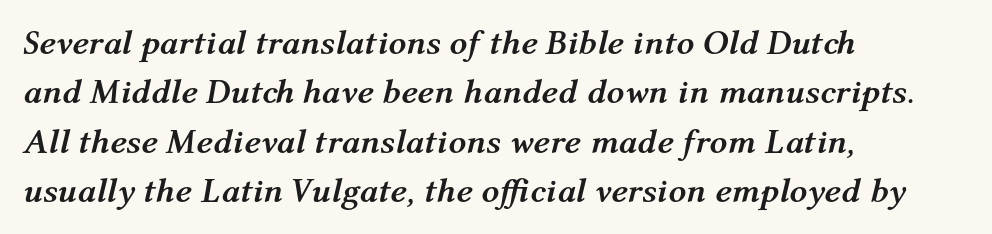
{"italic": "yes", "lean": "right", "slant_degrees": 12, "bold": "yes", "weight": "semibold", "width": "normal", "stroke_contrast": "medium", "x_height": "medium", "monospaced": "no", "underline": "no", "align": "left", "line_spacing": "normal", "line_spacing_ratio": 1.41, "letter_spacing": "normal", "letter_spacing_em": 0.0, "glyph_px": 35}
